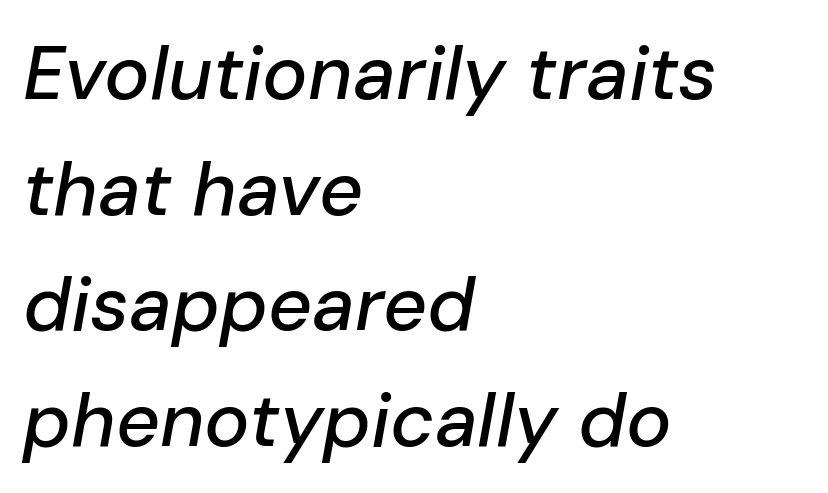
Q: Is the text italic (slanted)? A: Yes, it leans right by about 10 degrees.
Q: Is the text underlined? A: No.
Q: How is the paragraph aligned? A: Left-aligned.
Q: Is the spacing between letters normal or unusually wide? A: Normal.
Q: Is the spacing between lines tight, normal or loose? A: Normal.
Q: Width (condensed, normal, or wide)? A: Normal.
Q: Stroke contrast? A: Low.
Q: x-height? A: Medium.
Q: Monospaced? A: No.
